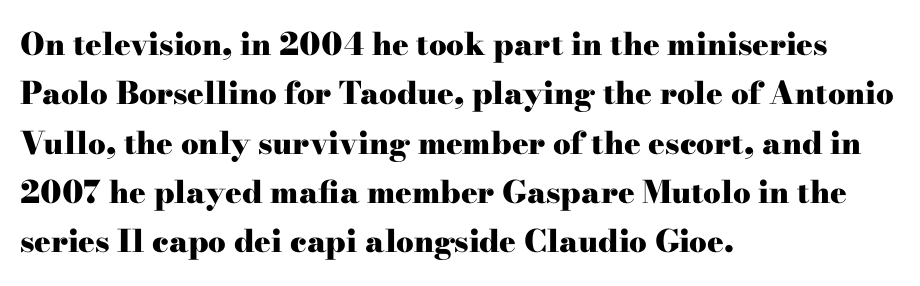
{"serif": "yes", "italic": "no", "bold": "yes", "weight": "heavy", "width": "wide", "stroke_contrast": "high", "x_height": "small", "monospaced": "no", "underline": "no", "align": "left", "line_spacing": "normal", "line_spacing_ratio": 1.59, "letter_spacing": "normal", "letter_spacing_em": 0.0, "glyph_px": 31}
